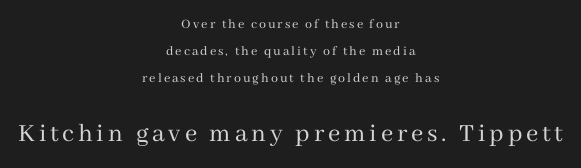
The image shows 27 px text type, upright; set centered, loose line spacing (1.92x), not underlined; the second (bottom) block is 1.93x larger.
